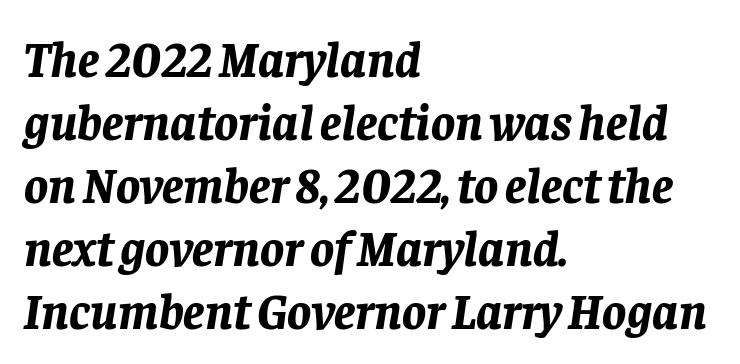
The type is set solid horizontally, with unmodified tracking. Does the weight exceed regular? Yes, all the way to bold. Note the varied advance widths — an 'i' is clearly narrower than an 'm'. The leading is moderate, giving the passage an even texture. The setting favours the left margin, as ordinary paragraphs usually do. The glyphs are unaccompanied by any horizontal stroke below them.
